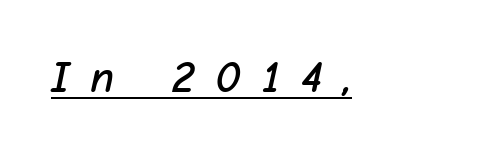
Q: Is the text italic (slanted)? A: Yes, it leans right by about 12 degrees.
Q: Is the text underlined? A: Yes.
Q: Is the spacing between letters normal or unusually wide? A: Unusually wide.
Q: Width (condensed, normal, or wide)? A: Normal.
Q: Stroke contrast? A: Low.
Q: x-height? A: Medium.
Q: Monospaced? A: No.
